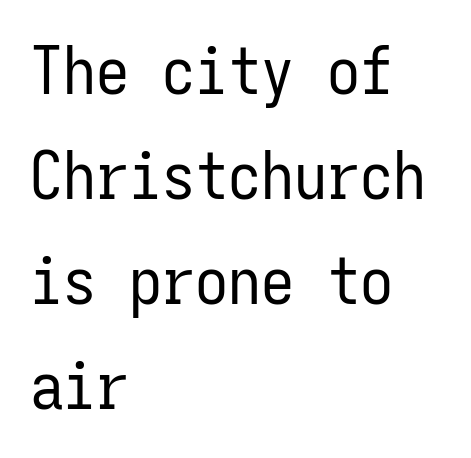
{"serif": "no", "italic": "no", "bold": "no", "weight": "regular", "width": "condensed", "stroke_contrast": "low", "x_height": "medium", "monospaced": "yes", "underline": "no", "align": "left", "line_spacing": "normal", "line_spacing_ratio": 1.59, "letter_spacing": "normal", "letter_spacing_em": 0.0, "glyph_px": 66}
